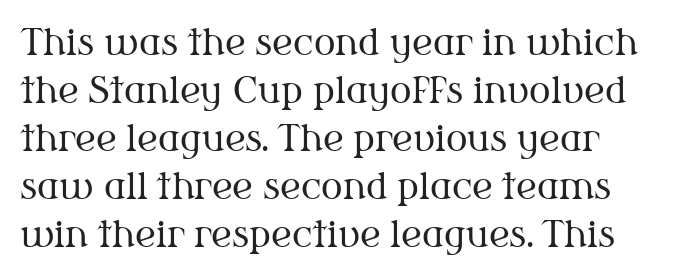
Any mark beneath the type? The region is blank. The line texture is even and compact thanks to regular tracking. Type style note: has serifs. You could not count columns in this text — the font is proportionally spaced. What's the leading like? Ordinary, nothing unusual.
